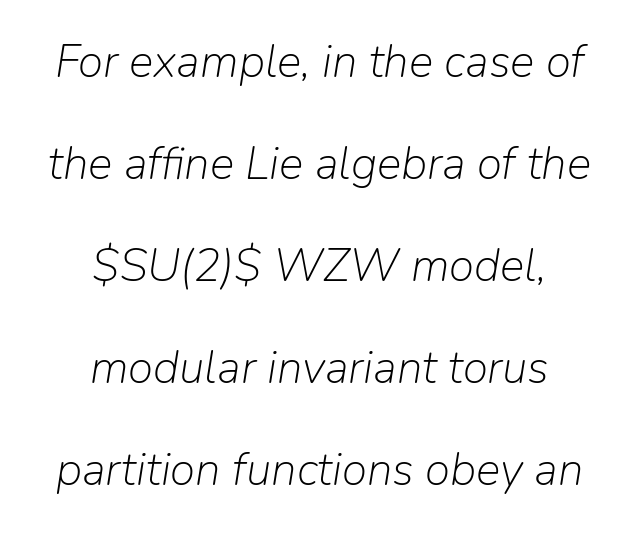
The image shows 46 px light type, italic (leaning right); set centered, loose line spacing (2.22x), normal letter spacing, not underlined; low stroke contrast and a medium x-height.
